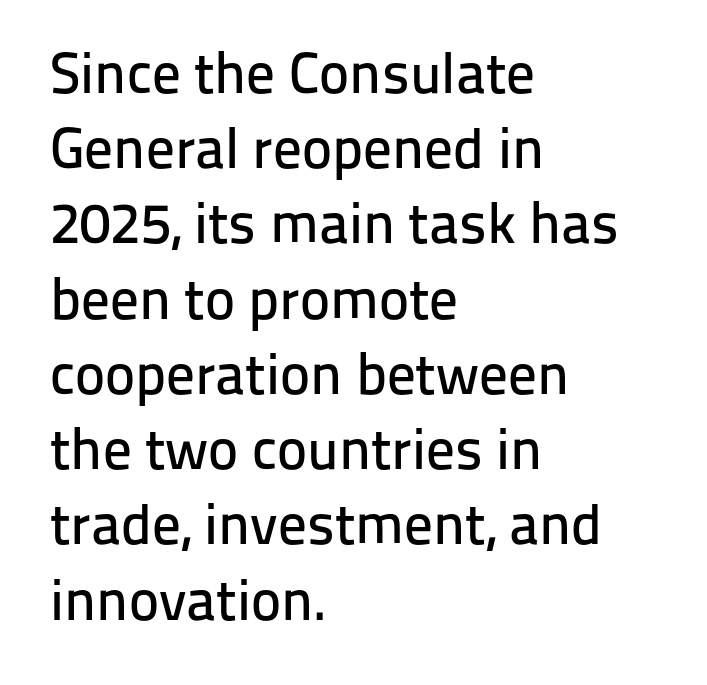
The image shows 57 px sans-serif type, upright; set left-aligned, normal line spacing (1.32x), normal letter spacing, not underlined; low stroke contrast and a medium x-height.
